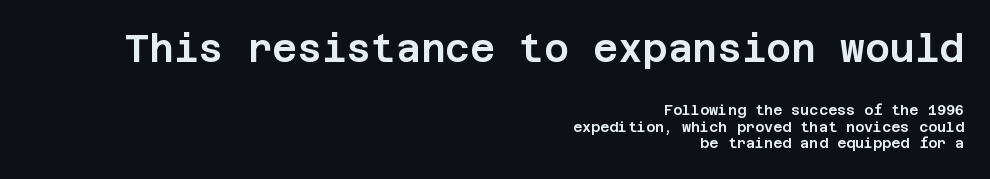
Q: Is the text italic (slanted)? A: No, it is upright.
Q: Is the typeface a serif or a sans-serif typeface? A: Sans-serif.
Q: Is the text underlined? A: No.
Q: How is the paragraph aligned? A: Right-aligned.
Q: Is the spacing between letters normal or unusually wide? A: Normal.
Q: Which block of text is set in a larger size, the first (top) or the second (bottom)? A: The first (top) one.
Q: Width (condensed, normal, or wide)? A: Normal.
Q: Stroke contrast? A: Low.
Q: x-height? A: Large.
